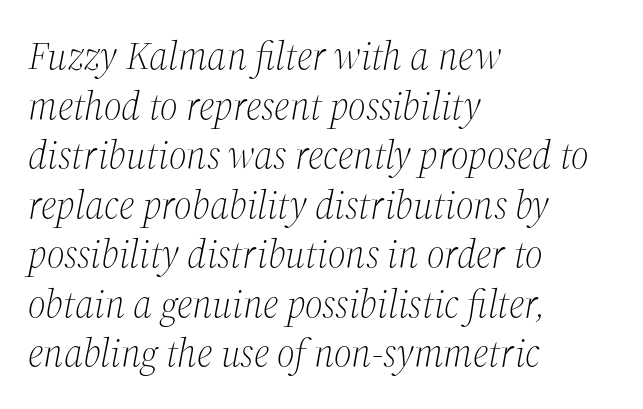
Q: Is the text bold? A: No.
Q: Is the text italic (slanted)? A: Yes, it leans right by about 12 degrees.
Q: Is the typeface a serif or a sans-serif typeface? A: Serif.
Q: Is the text underlined? A: No.
Q: How is the paragraph aligned? A: Left-aligned.
Q: Is the spacing between letters normal or unusually wide? A: Normal.
Q: Is the spacing between lines tight, normal or loose? A: Normal.
Q: Width (condensed, normal, or wide)? A: Normal.
Q: Stroke contrast? A: Medium.
Q: x-height? A: Medium.
Q: Monospaced? A: No.
